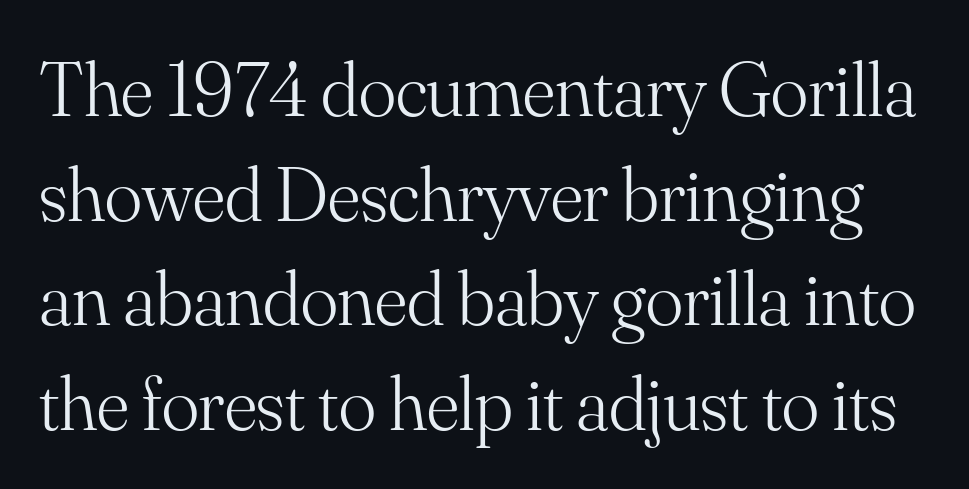
{"serif": "yes", "italic": "no", "bold": "no", "weight": "light", "width": "normal", "stroke_contrast": "medium", "x_height": "small", "monospaced": "no", "underline": "no", "line_spacing": "normal", "line_spacing_ratio": 1.34, "letter_spacing": "normal", "letter_spacing_em": 0.0, "glyph_px": 78}
